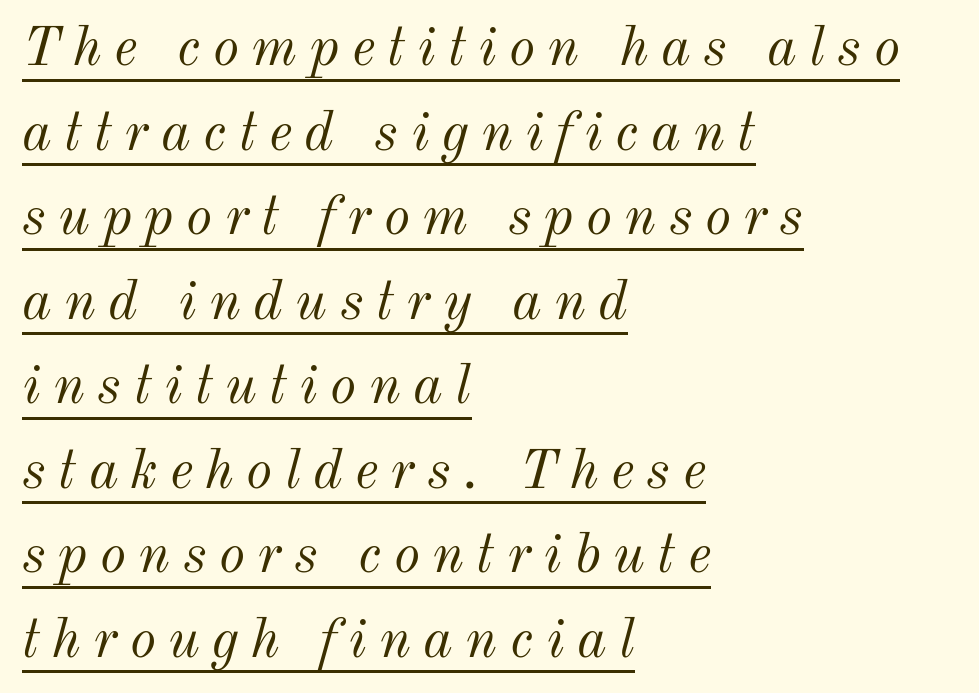
The letterforms stand isolated, each surrounded by extra space. Decoration check: the copy is underlined. Visually the block forms a straight wall on the left and a jagged coastline on the right. Caption: face not bold, strokes unweighted. Each letter keeps its own natural width here, so spacing adapts to shape.
